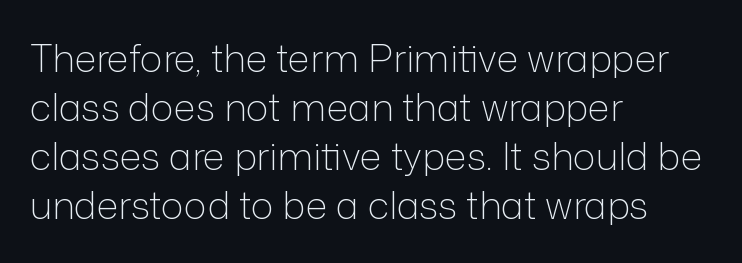
The image shows 38 px light sans-serif type, upright; set left-aligned, normal line spacing (1.29x), normal letter spacing, not underlined; low stroke contrast and a medium x-height.
